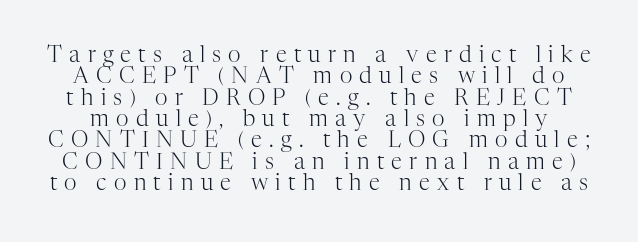
Q: Is the text bold? A: No.
Q: Is the text italic (slanted)? A: No, it is upright.
Q: Is the text underlined? A: No.
Q: Is the spacing between letters normal or unusually wide? A: Unusually wide.
Q: Is the spacing between lines tight, normal or loose? A: Tight.
